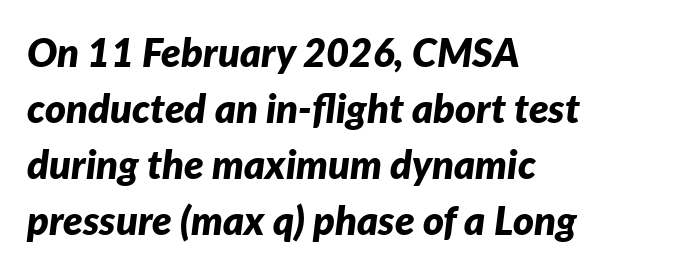
The image shows 40 px bold type, italic (leaning right); set left-aligned, normal line spacing (1.4x), normal letter spacing, not underlined; low stroke contrast and a medium x-height.
